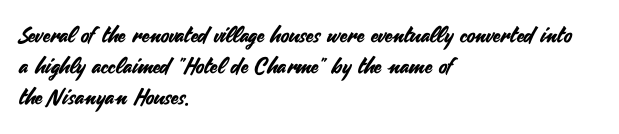
Q: Is the text italic (slanted)? A: Yes.
Q: Is the text underlined? A: No.
Q: How is the paragraph aligned? A: Left-aligned.
Q: Is the spacing between letters normal or unusually wide? A: Normal.
Q: Is the spacing between lines tight, normal or loose? A: Normal.
